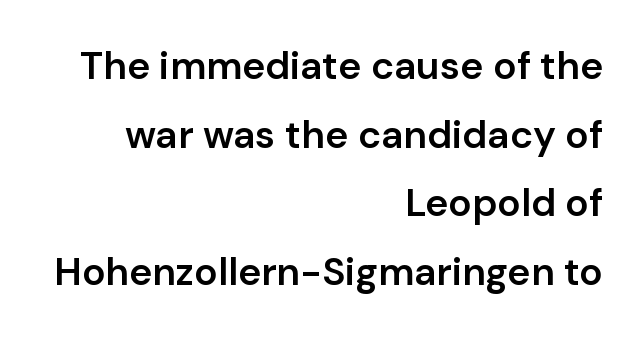
Q: Is the text bold? A: Semi-bold.
Q: Is the text italic (slanted)? A: No, it is upright.
Q: Is the typeface a serif or a sans-serif typeface? A: Sans-serif.
Q: Is the text underlined? A: No.
Q: How is the paragraph aligned? A: Right-aligned.
Q: Is the spacing between letters normal or unusually wide? A: Normal.
Q: Width (condensed, normal, or wide)? A: Normal.
Q: Stroke contrast? A: Low.
Q: x-height? A: Medium.
Q: Monospaced? A: No.
